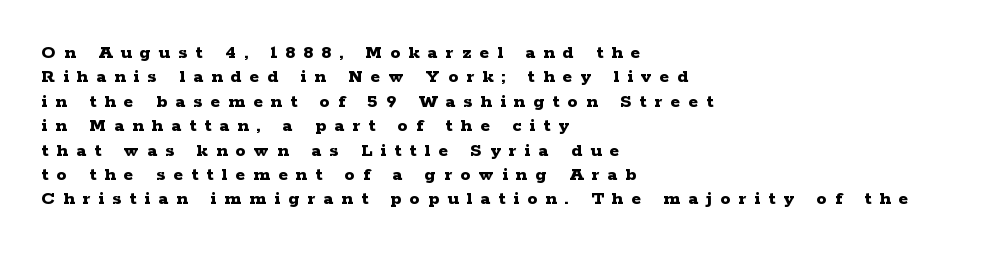
{"italic": "no", "bold": "yes", "underline": "no", "align": "left", "line_spacing_ratio": 1.22, "letter_spacing": "wide", "letter_spacing_em": 0.41, "glyph_px": 20}
